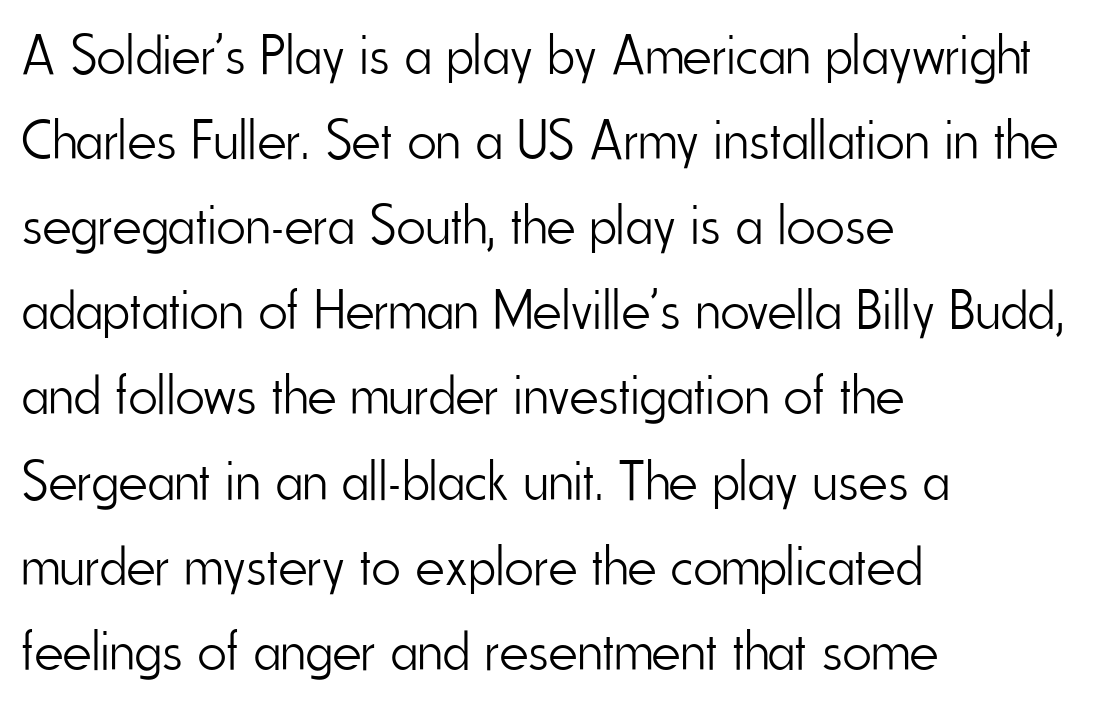
The paragraph shown leans on its left margin. Rows of type keep a routine distance in the vertical direction. The space beneath each line is pristine and unruled. Caption: standard tracking, unaltered. Check where the strokes stop: nothing finishes them off — pure sans. The letterforms sit at book weight or below.
